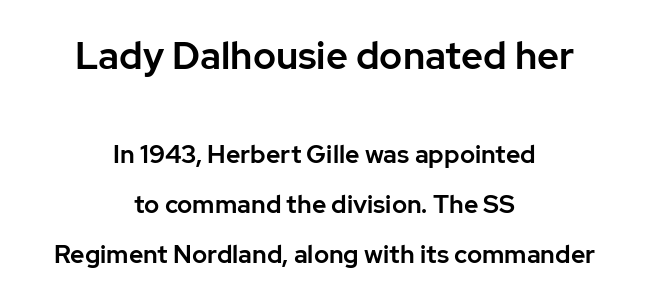
Q: Is the text italic (slanted)? A: No, it is upright.
Q: Is the typeface a serif or a sans-serif typeface? A: Sans-serif.
Q: Is the text underlined? A: No.
Q: How is the paragraph aligned? A: Centered.
Q: Is the spacing between letters normal or unusually wide? A: Normal.
Q: Is the spacing between lines tight, normal or loose? A: Loose.
Q: Which block of text is set in a larger size, the first (top) or the second (bottom)? A: The first (top) one.
Q: Width (condensed, normal, or wide)? A: Normal.
Q: Stroke contrast? A: Low.
Q: x-height? A: Medium.
Q: Monospaced? A: No.
